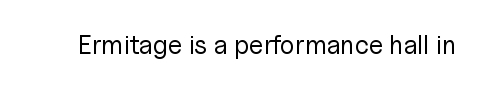
The image shows 26 px text type, upright; set normal letter spacing, not underlined.
